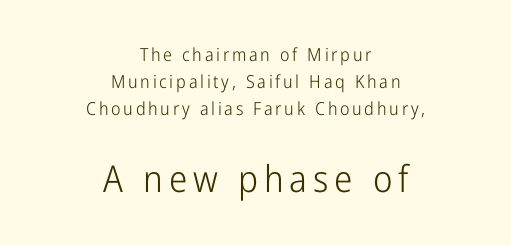
The image shows 37 px light, condensed sans-serif type, upright; set centered, normal line spacing (1.51x), not underlined; the second (bottom) block is 2.06x larger; low stroke contrast and a medium x-height.
